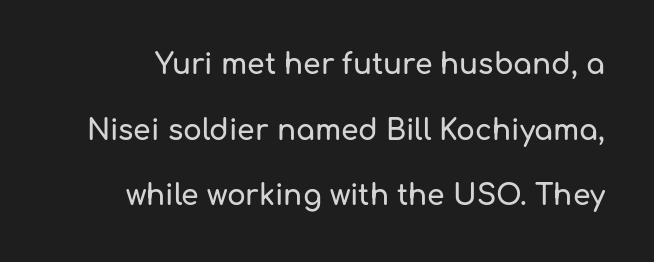
{"serif": "no", "italic": "no", "width": "normal", "stroke_contrast": "low", "x_height": "medium", "monospaced": "no", "underline": "no", "line_spacing": "loose", "line_spacing_ratio": 2.34, "letter_spacing": "normal", "letter_spacing_em": 0.0, "glyph_px": 28}
